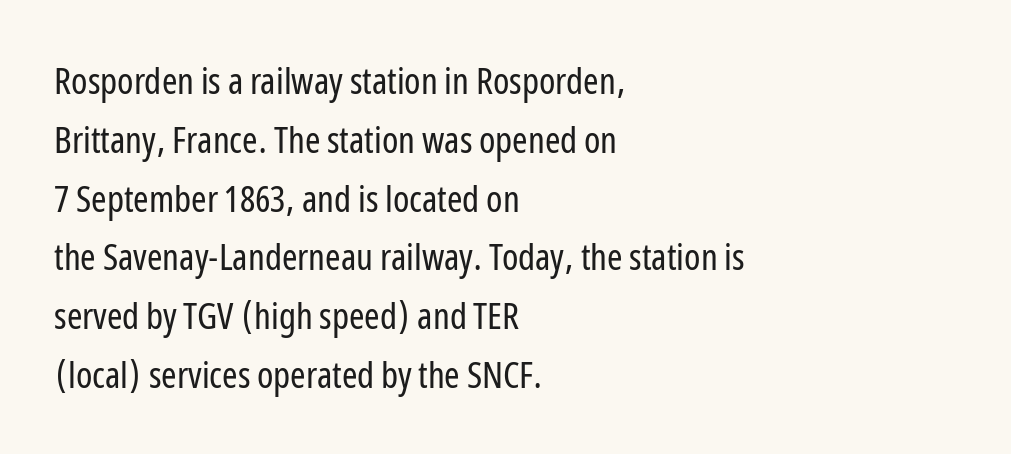
Q: Is the text bold? A: No.
Q: Is the text italic (slanted)? A: No, it is upright.
Q: Is the typeface a serif or a sans-serif typeface? A: Sans-serif.
Q: Is the text underlined? A: No.
Q: How is the paragraph aligned? A: Left-aligned.
Q: Is the spacing between letters normal or unusually wide? A: Normal.
Q: Is the spacing between lines tight, normal or loose? A: Normal.
Q: Width (condensed, normal, or wide)? A: Condensed.
Q: Stroke contrast? A: Low.
Q: x-height? A: Medium.
Q: Monospaced? A: No.
